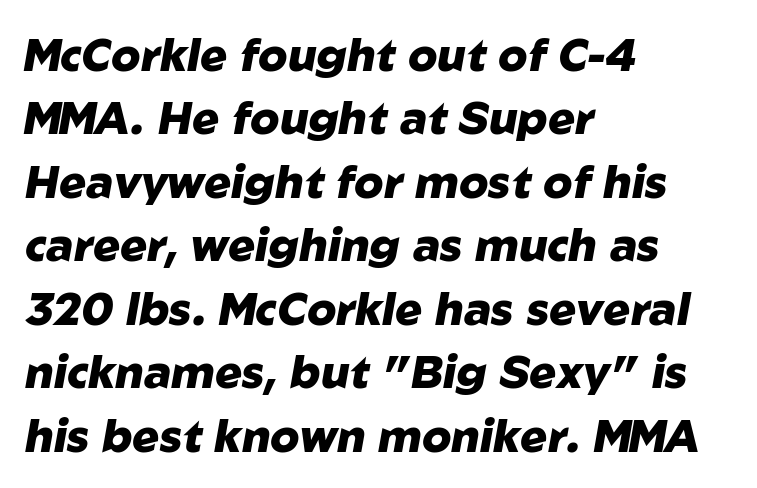
Q: Is the text bold? A: Yes.
Q: Is the text italic (slanted)? A: Yes, it leans right by about 10 degrees.
Q: Is the text underlined? A: No.
Q: How is the paragraph aligned? A: Left-aligned.
Q: Is the spacing between letters normal or unusually wide? A: Normal.
Q: Is the spacing between lines tight, normal or loose? A: Normal.
Q: Width (condensed, normal, or wide)? A: Normal.
Q: Stroke contrast? A: Low.
Q: x-height? A: Medium.
Q: Monospaced? A: No.
